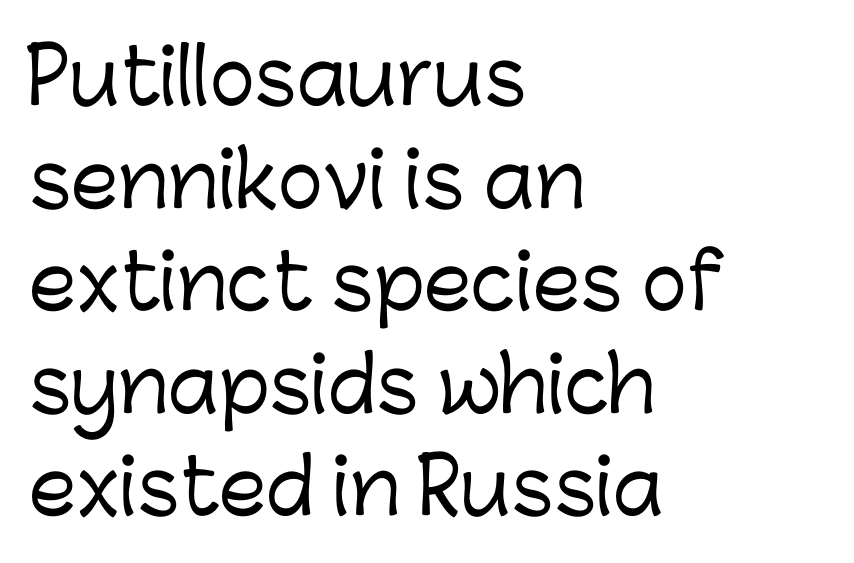
The image shows 76 px sans-serif type, upright; set left-aligned, normal line spacing (1.35x), normal letter spacing, not underlined; low stroke contrast and a medium x-height.
